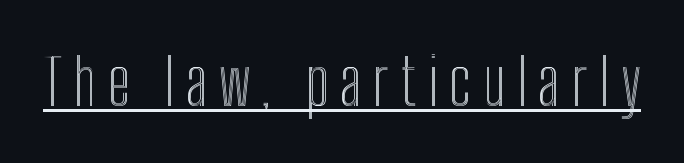
Varying glyph widths throughout — classic text-font behaviour. The glyphs are accompanied by a horizontal stroke just below them. Characters remain perfectly vertical along every line.
